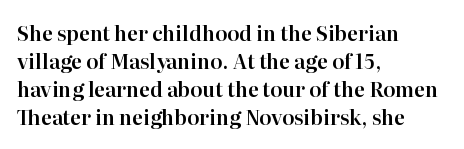
{"italic": "no", "underline": "no", "align": "left", "line_spacing": "normal", "line_spacing_ratio": 1.4, "letter_spacing": "normal", "letter_spacing_em": 0.0, "glyph_px": 20}
